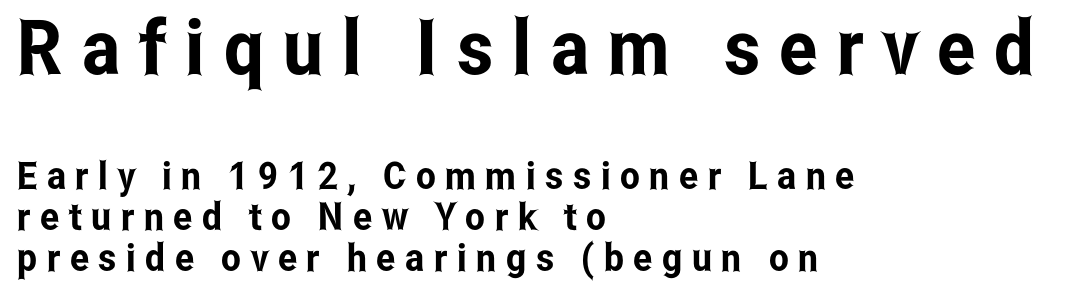
Q: Is the text italic (slanted)? A: No, it is upright.
Q: Is the typeface a serif or a sans-serif typeface? A: Sans-serif.
Q: Is the text underlined? A: No.
Q: How is the paragraph aligned? A: Left-aligned.
Q: Is the spacing between letters normal or unusually wide? A: Unusually wide.
Q: Is the spacing between lines tight, normal or loose? A: Tight.
Q: Which block of text is set in a larger size, the first (top) or the second (bottom)? A: The first (top) one.
Q: Width (condensed, normal, or wide)? A: Condensed.
Q: Stroke contrast? A: Low.
Q: x-height? A: Medium.
Q: Monospaced? A: No.
